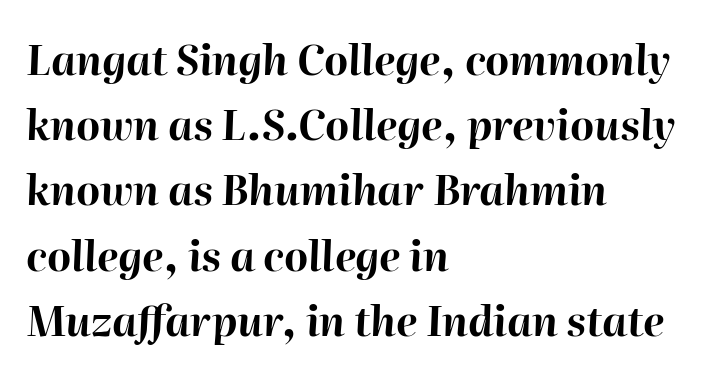
{"italic": "yes", "lean": "right", "slant_degrees": 2, "bold": "yes", "weight": "bold", "width": "normal", "stroke_contrast": "high", "x_height": "medium", "monospaced": "no", "underline": "no", "align": "left", "line_spacing": "normal", "line_spacing_ratio": 1.59, "letter_spacing": "normal", "letter_spacing_em": 0.0, "glyph_px": 41}
